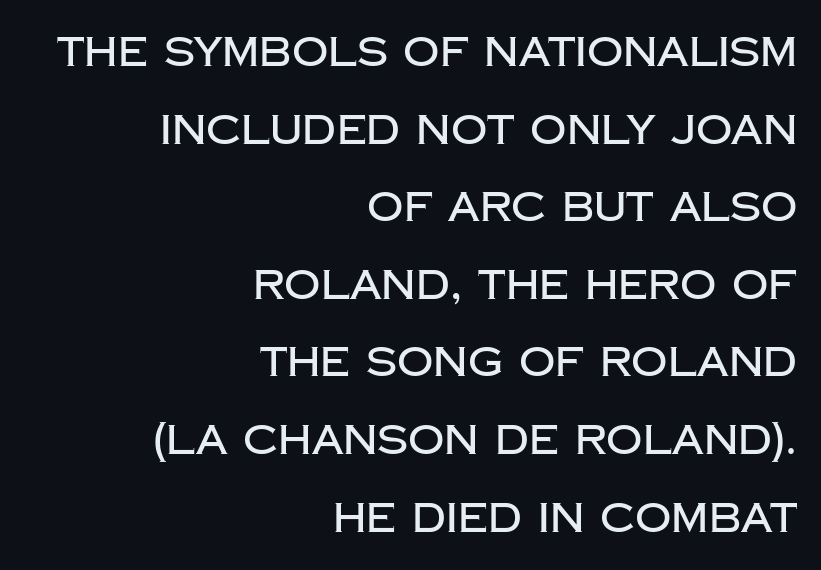
The image shows 40 px sans-serif type, upright; set right-aligned, loose line spacing (1.94x), normal letter spacing, not underlined; low stroke contrast and a large x-height.
